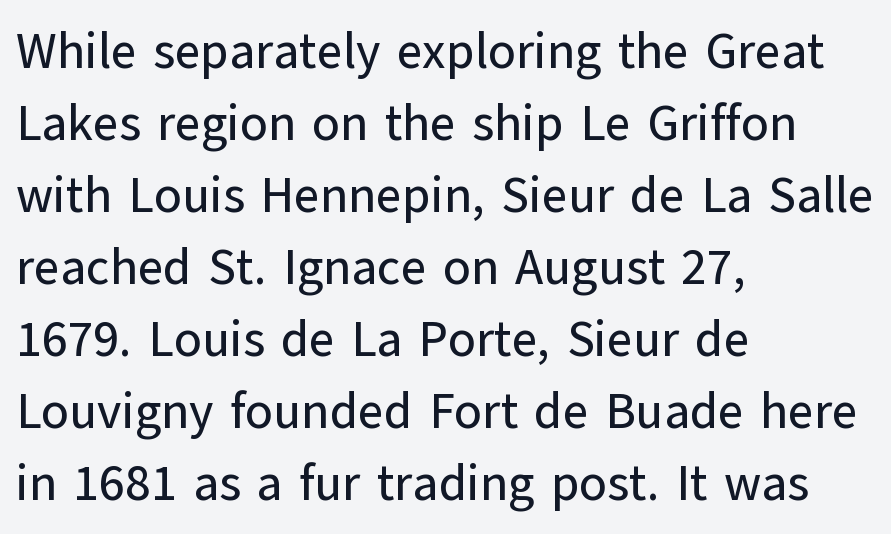
Q: Is the text italic (slanted)? A: No, it is upright.
Q: Is the typeface a serif or a sans-serif typeface? A: Sans-serif.
Q: Is the text underlined? A: No.
Q: How is the paragraph aligned? A: Left-aligned.
Q: Is the spacing between letters normal or unusually wide? A: Normal.
Q: Is the spacing between lines tight, normal or loose? A: Normal.
Q: Width (condensed, normal, or wide)? A: Normal.
Q: Stroke contrast? A: Low.
Q: x-height? A: Medium.
Q: Monospaced? A: No.
